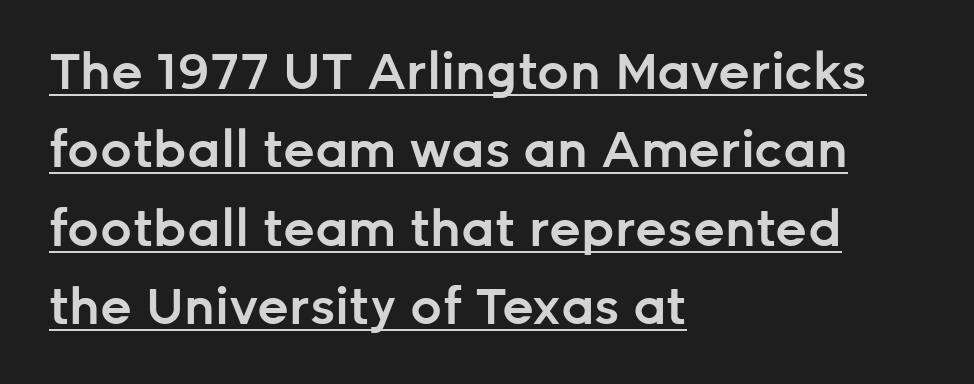
{"serif": "no", "italic": "no", "bold": "semi", "weight": "semibold", "width": "normal", "stroke_contrast": "low", "x_height": "medium", "monospaced": "no", "underline": "yes", "align": "left", "line_spacing": "normal", "line_spacing_ratio": 1.57, "letter_spacing": "normal", "letter_spacing_em": 0.0, "glyph_px": 50}
